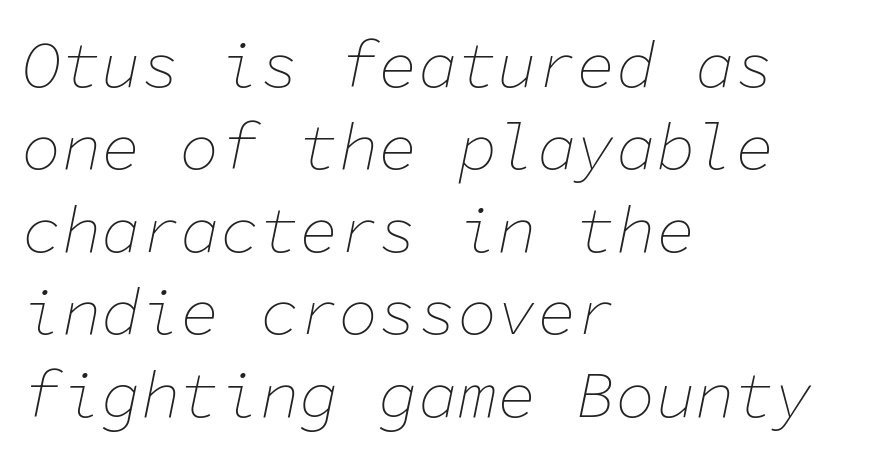
The image shows 66 px thin type, italic (leaning right), monospaced; set left-aligned, normal line spacing (1.25x), normal letter spacing, not underlined; low stroke contrast and a medium x-height.
